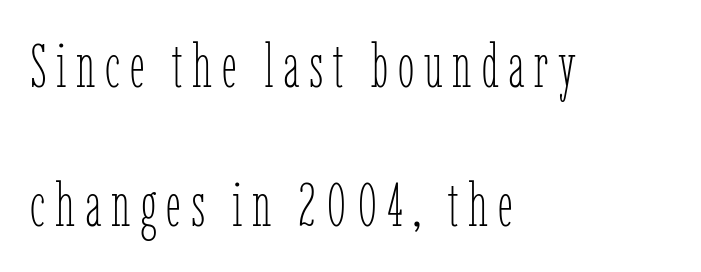
What's the leading like? Stretched, with rows far apart. This sample has the flowing, uneven cadence of proportional lettering. The string is rendered with underlining switched off. Every row of glyphs begins at an identical x-position on the left.
